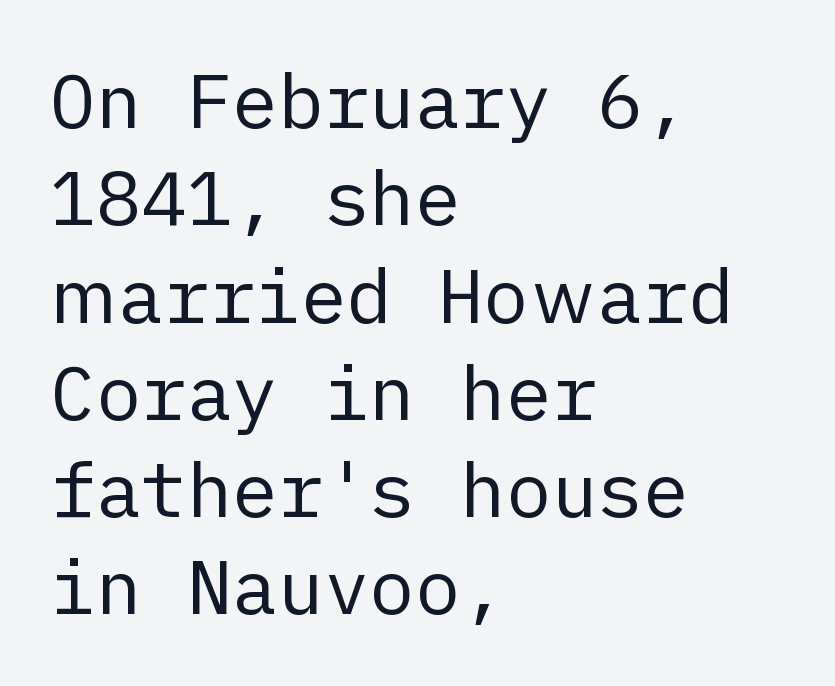
Q: Is the text bold? A: No.
Q: Is the text italic (slanted)? A: No, it is upright.
Q: Is the typeface a serif or a sans-serif typeface? A: Sans-serif.
Q: Is the text underlined? A: No.
Q: How is the paragraph aligned? A: Left-aligned.
Q: Is the spacing between letters normal or unusually wide? A: Normal.
Q: Is the spacing between lines tight, normal or loose? A: Normal.
Q: Width (condensed, normal, or wide)? A: Normal.
Q: Stroke contrast? A: Low.
Q: x-height? A: Medium.
